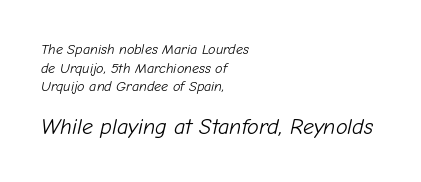
Of the two passages, the one underneath uses the larger point size. Horizontal alignment here is leftward, the default for most running prose. Leading matches the norm, producing a regular column. Would a proofreader flag this as italicized? Yes. The passage shown is not bold in any degree. No word sits above an underline.
